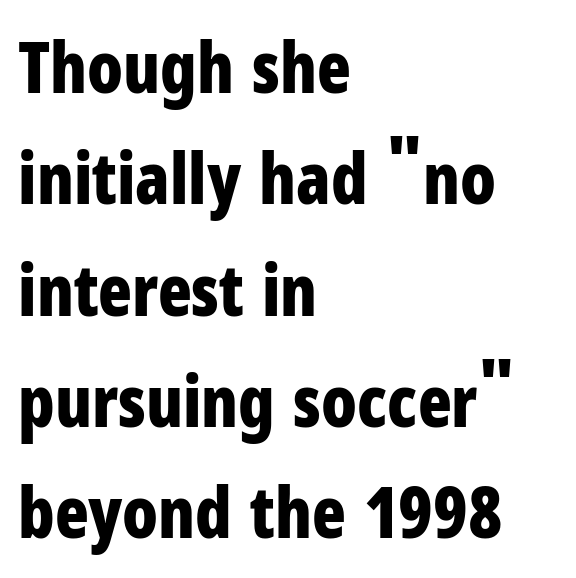
Whoever set this chose a conventional vertical rhythm. Unlike a traditional serif, this face leaves its strokes unadorned. Teacher's note: observe the even left margin — that is flush-left alignment. Has an underline been added? It has not.
